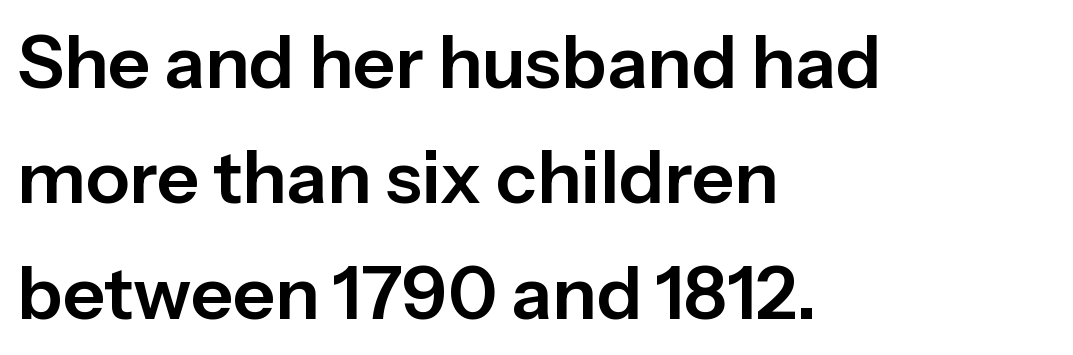
The image shows 73 px sans-serif type, upright; set left-aligned, normal line spacing (1.58x), normal letter spacing, not underlined; low stroke contrast and a medium x-height.
